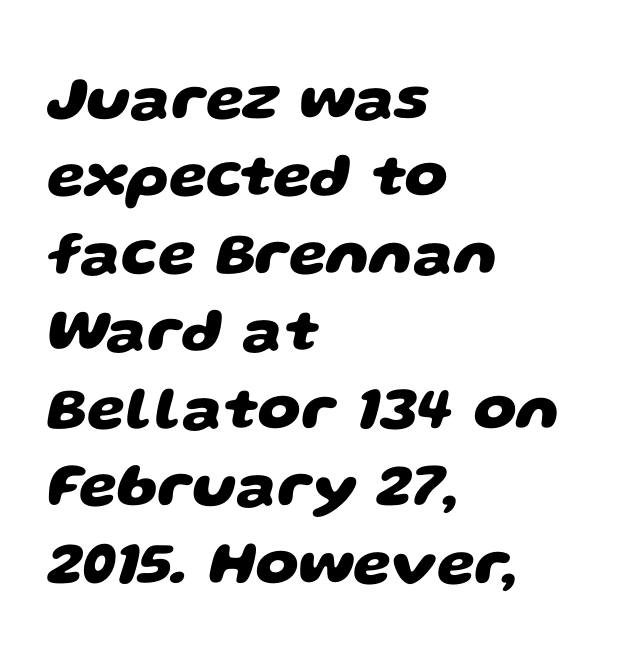
What's the leading like? Ordinary, nothing unusual. Clear beneath every line of the passage. In terms of letterspacing, this is plain default setting. Alignment: flush left. A typesetter would label this face a sans. Strong, thick strokes mark this as bold type.
